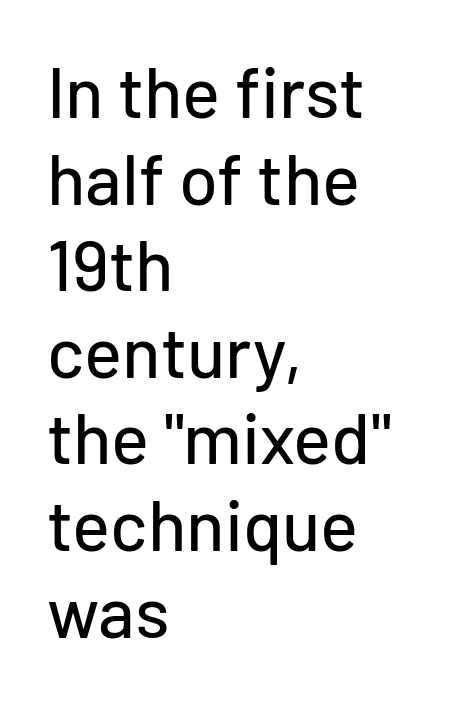
Casual observation: everything's shoved over to the left. Underline: absent. Note the varied advance widths — an 'i' is clearly narrower than an 'm'. Ascenders rise straight up at ninety degrees. Inter-character spacing is left at the font's built-in metrics.
